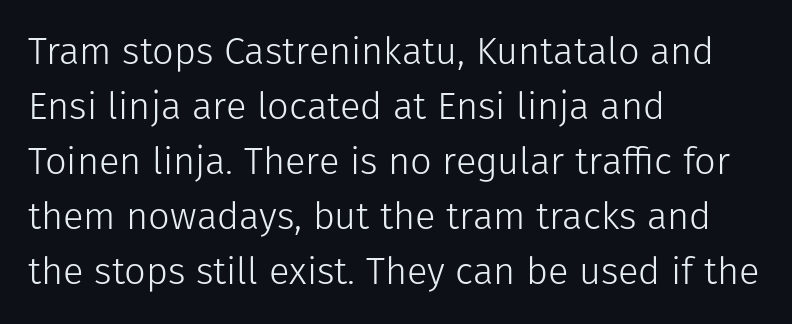
The image shows 38 px light sans-serif type, upright; set left-aligned, normal line spacing (1.45x), normal letter spacing, not underlined; low stroke contrast and a medium x-height.
